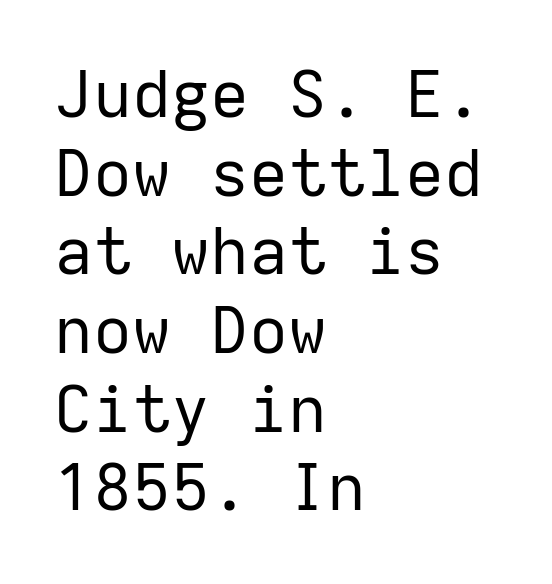
{"serif": "no", "italic": "no", "bold": "no", "weight": "regular", "width": "normal", "stroke_contrast": "low", "x_height": "medium", "monospaced": "yes", "underline": "no", "align": "left", "line_spacing_ratio": 1.21, "letter_spacing": "normal", "letter_spacing_em": 0.0, "glyph_px": 65}
